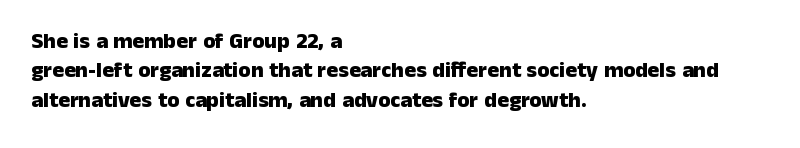
{"italic": "no", "bold": "yes", "underline": "no", "align": "left", "line_spacing": "normal", "line_spacing_ratio": 1.33, "letter_spacing": "normal", "letter_spacing_em": 0.0, "glyph_px": 22}
